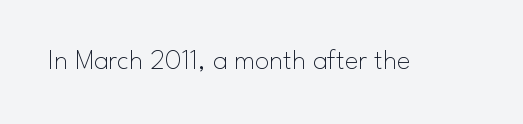
{"serif": "no", "italic": "no", "bold": "no", "weight": "thin", "width": "normal", "stroke_contrast": "low", "x_height": "small", "monospaced": "no", "underline": "no", "letter_spacing": "normal", "letter_spacing_em": 0.0, "glyph_px": 29}
